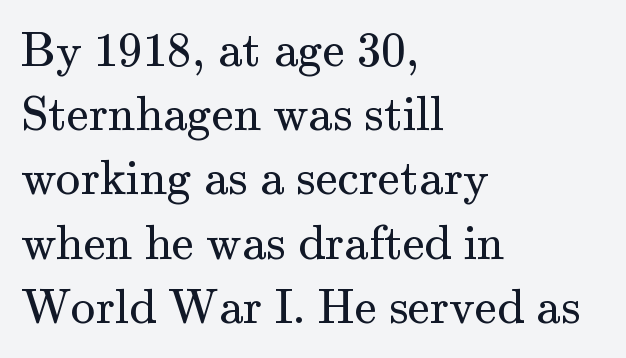
Q: Is the text bold? A: No.
Q: Is the text italic (slanted)? A: No, it is upright.
Q: Is the typeface a serif or a sans-serif typeface? A: Serif.
Q: Is the text underlined? A: No.
Q: How is the paragraph aligned? A: Left-aligned.
Q: Is the spacing between letters normal or unusually wide? A: Normal.
Q: Is the spacing between lines tight, normal or loose? A: Normal.
Q: Width (condensed, normal, or wide)? A: Normal.
Q: Stroke contrast? A: Medium.
Q: x-height? A: Small.
Q: Monospaced? A: No.
